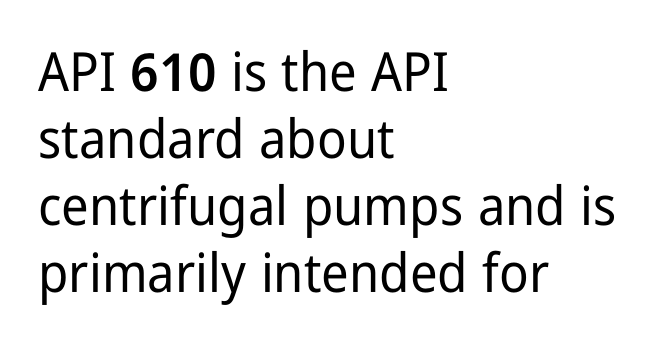
The image shows 54 px condensed sans-serif type, upright; set left-aligned, line spacing 1.24x, normal letter spacing, not underlined; low stroke contrast and a medium x-height.
